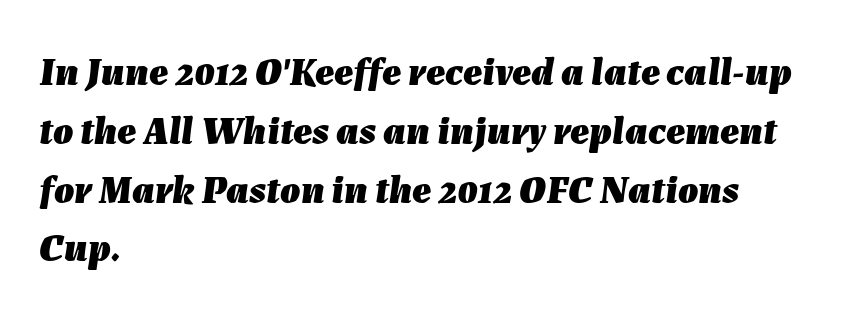
The vertical gap from one line to the next is medium. The passage shown is not underscored anywhere. A student would call this left alignment; a typographer would say flush left, rag right. The text carries the slant typical of an italic or oblique font.
